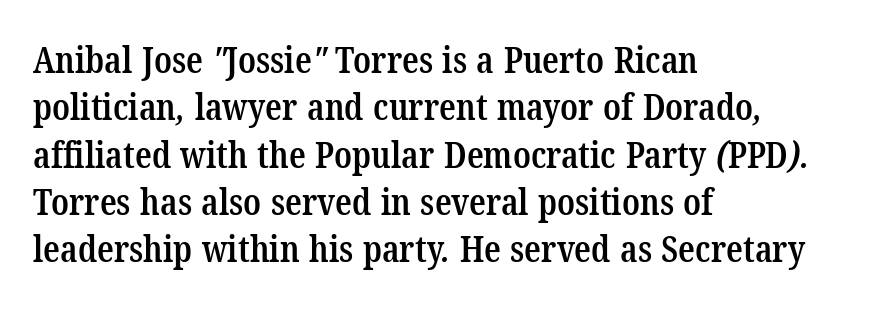
The image shows 37 px semibold, condensed serif type; set left-aligned, normal line spacing (1.28x), normal letter spacing, not underlined; low stroke contrast and a medium x-height.
